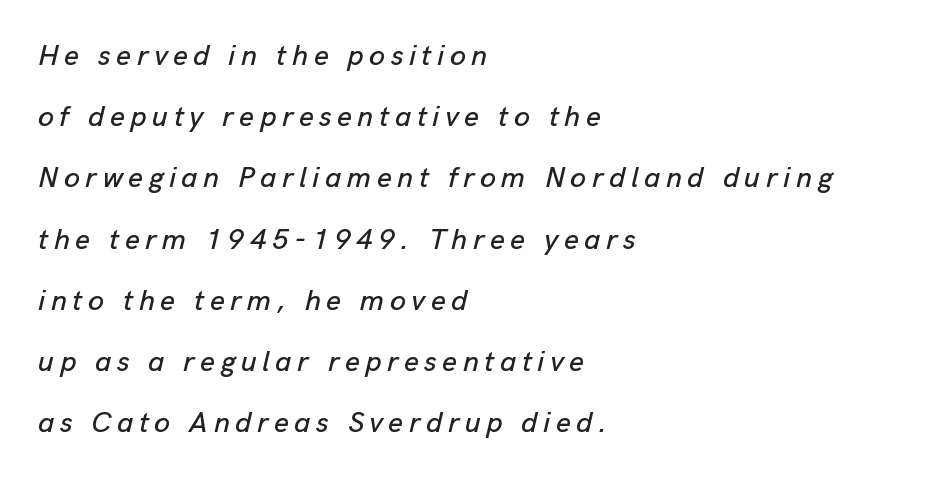
The gap between lines stays unmarked. This block would shrink considerably if given ordinary leading; it's expanded now. The specimen reads as italic at a glance. A typesetter would call this proportional, since set widths differ per character. All the whitespace from short lines collects on the right.
